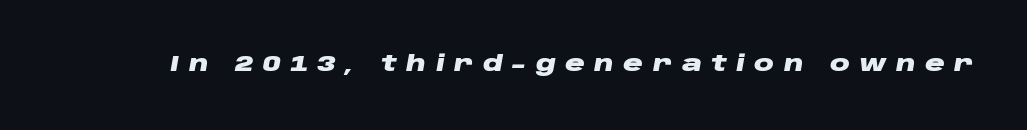
Q: Is the text bold? A: Yes.
Q: Is the text italic (slanted)? A: Yes, it leans right by about 10 degrees.
Q: Is the text underlined? A: No.
Q: Is the spacing between letters normal or unusually wide? A: Unusually wide.
